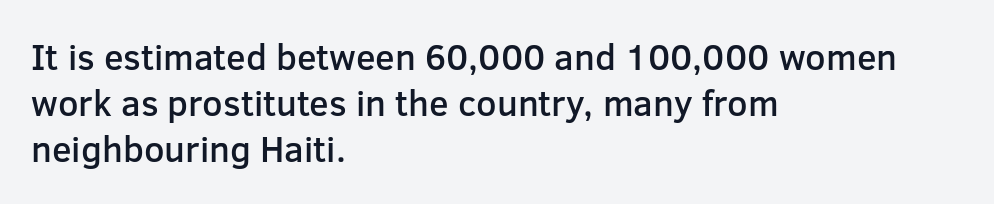
{"serif": "no", "italic": "no", "bold": "semi", "weight": "semibold", "width": "normal", "stroke_contrast": "low", "x_height": "medium", "monospaced": "no", "underline": "no", "align": "left", "line_spacing": "normal", "line_spacing_ratio": 1.28, "letter_spacing": "normal", "letter_spacing_em": 0.0, "glyph_px": 36}
